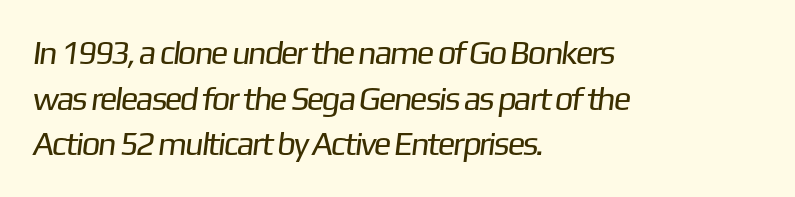
Q: Is the text bold? A: No.
Q: Is the typeface a serif or a sans-serif typeface? A: Sans-serif.
Q: Is the text underlined? A: No.
Q: How is the paragraph aligned? A: Left-aligned.
Q: Is the spacing between letters normal or unusually wide? A: Normal.
Q: Is the spacing between lines tight, normal or loose? A: Normal.
Q: Width (condensed, normal, or wide)? A: Normal.
Q: Stroke contrast? A: Low.
Q: x-height? A: Medium.
Q: Monospaced? A: No.
